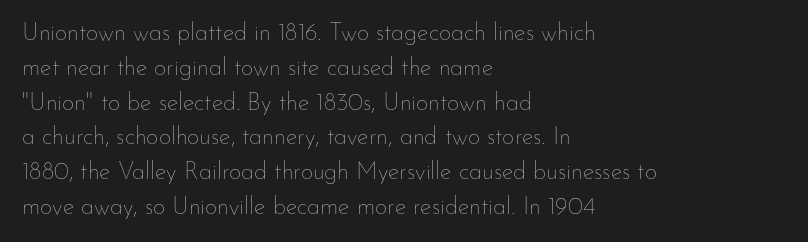
Q: Is the text bold? A: No.
Q: Is the text italic (slanted)? A: No, it is upright.
Q: Is the text underlined? A: No.
Q: How is the paragraph aligned? A: Left-aligned.
Q: Is the spacing between letters normal or unusually wide? A: Normal.
Q: Is the spacing between lines tight, normal or loose? A: Normal.
